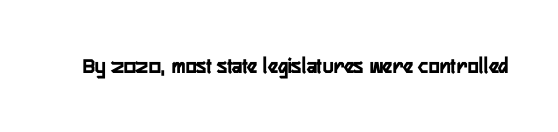
Notice how thick the strokes are: this is what a full bold looks like. In terms of letterspacing, this is plain default setting. The specimen omits any rule beneath the text block's lines. The lettering stays uniformly vertical, giving the passage a roman look.
